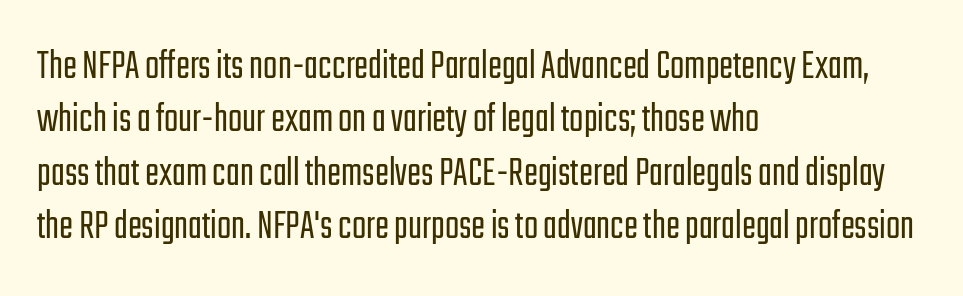
Q: Is the text bold? A: No.
Q: Is the text italic (slanted)? A: No, it is upright.
Q: Is the typeface a serif or a sans-serif typeface? A: Sans-serif.
Q: Is the text underlined? A: No.
Q: How is the paragraph aligned? A: Left-aligned.
Q: Is the spacing between letters normal or unusually wide? A: Normal.
Q: Is the spacing between lines tight, normal or loose? A: Normal.
Q: Width (condensed, normal, or wide)? A: Condensed.
Q: Stroke contrast? A: Low.
Q: x-height? A: Medium.
Q: Monospaced? A: No.
